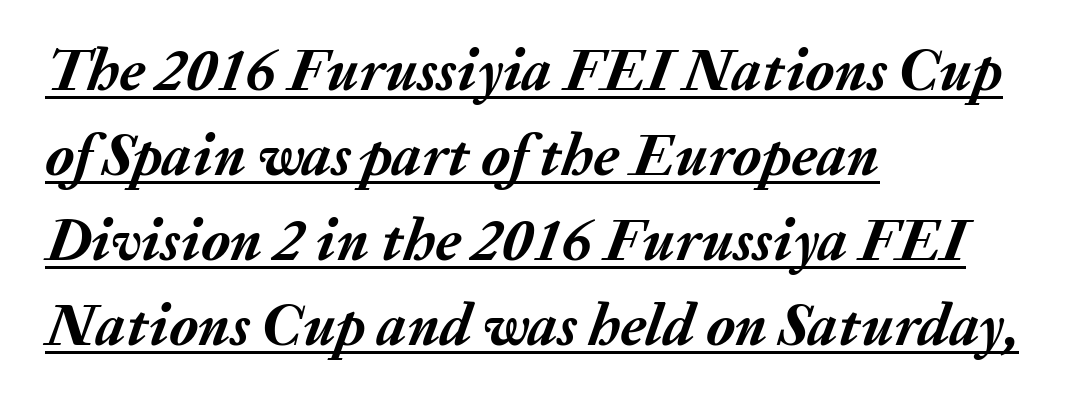
The image shows 59 px semibold type, italic (leaning right); set left-aligned, normal line spacing (1.44x), normal letter spacing, underlined; medium stroke contrast and a medium x-height.
